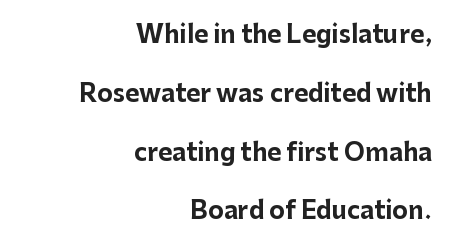
Unmarked baselines from the first word to the last. The rendering uses a bold face; every stroke is thick and dark. If you drew a ruler down the right edge, every line would touch it. Italic? Not at all — the glyphs are vertical. The line-height multiplier appears high, well above default.
